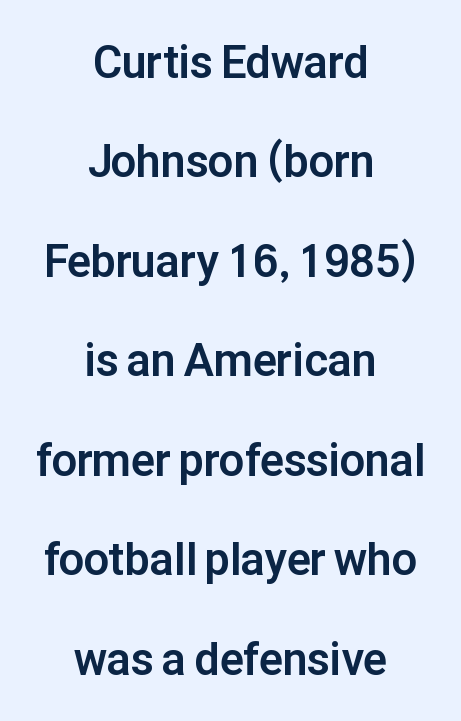
Q: Is the text bold? A: Yes.
Q: Is the text italic (slanted)? A: No, it is upright.
Q: Is the typeface a serif or a sans-serif typeface? A: Sans-serif.
Q: Is the text underlined? A: No.
Q: How is the paragraph aligned? A: Centered.
Q: Is the spacing between letters normal or unusually wide? A: Normal.
Q: Is the spacing between lines tight, normal or loose? A: Loose.
Q: Width (condensed, normal, or wide)? A: Normal.
Q: Stroke contrast? A: Low.
Q: x-height? A: Medium.
Q: Monospaced? A: No.
